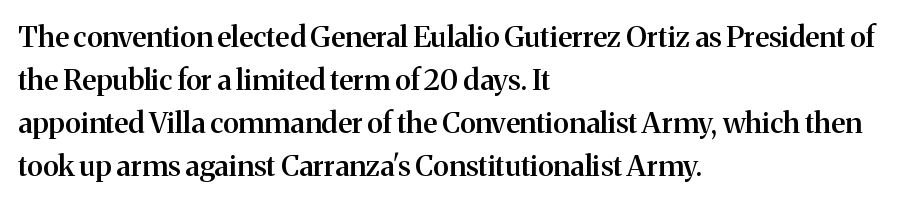
The letters sit at their default tracking, neither squeezed nor spread. The specimen reads as upright at a glance. Typographically, this falls in the serif category. In terms of weight, the rendering is demibold, just under bold.
